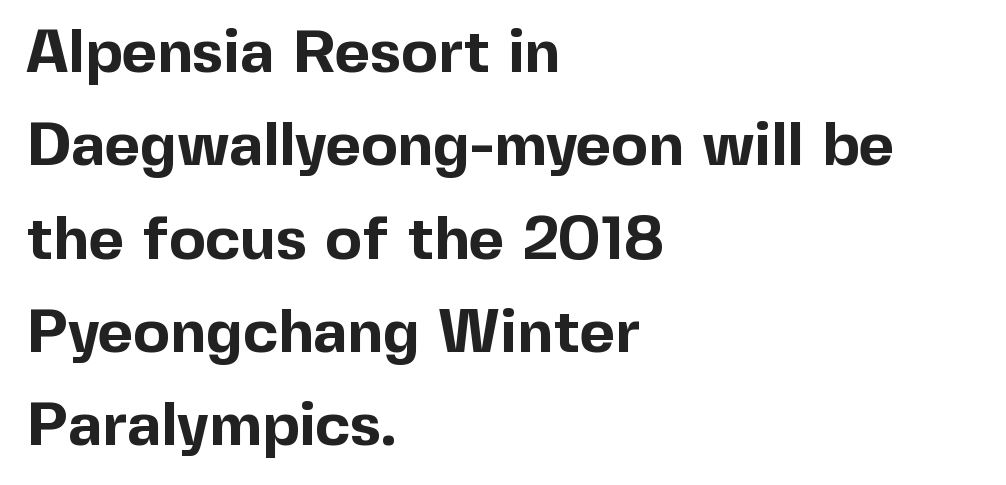
Q: Is the text bold? A: Yes.
Q: Is the text italic (slanted)? A: No, it is upright.
Q: Is the typeface a serif or a sans-serif typeface? A: Sans-serif.
Q: Is the text underlined? A: No.
Q: How is the paragraph aligned? A: Left-aligned.
Q: Is the spacing between letters normal or unusually wide? A: Normal.
Q: Is the spacing between lines tight, normal or loose? A: Normal.
Q: Width (condensed, normal, or wide)? A: Normal.
Q: x-height? A: Medium.
Q: Monospaced? A: No.
